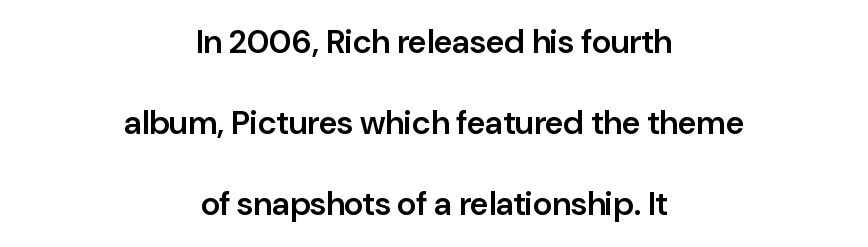
These lines are rendered in a variable-pitch font. Every character sits straight up, as roman type does. Summary of vertical rhythm: relaxed, with wide interline spacing. Stems and bowls a touch heavier than normal — semibold.
